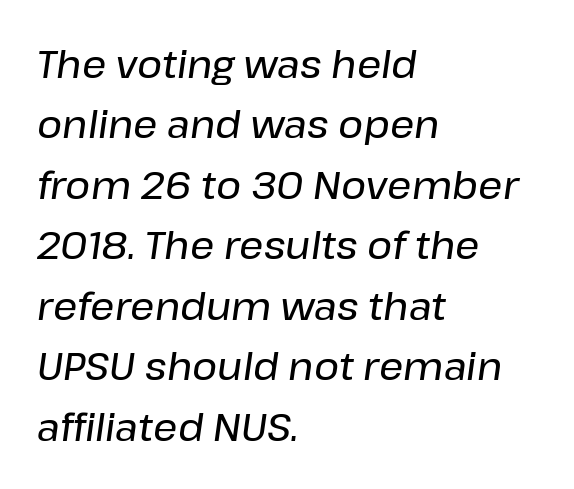
{"italic": "yes", "lean": "right", "slant_degrees": 8, "width": "normal", "stroke_contrast": "low", "x_height": "medium", "monospaced": "no", "underline": "no", "align": "left", "line_spacing": "normal", "line_spacing_ratio": 1.59, "letter_spacing": "normal", "letter_spacing_em": 0.0, "glyph_px": 38}
